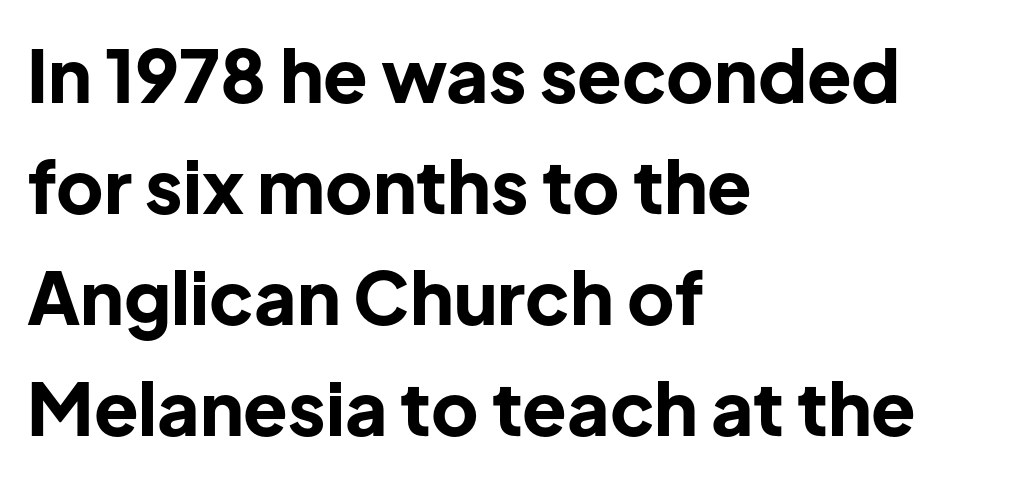
Q: Is the text bold? A: Yes.
Q: Is the text italic (slanted)? A: No, it is upright.
Q: Is the typeface a serif or a sans-serif typeface? A: Sans-serif.
Q: Is the text underlined? A: No.
Q: How is the paragraph aligned? A: Left-aligned.
Q: Is the spacing between letters normal or unusually wide? A: Normal.
Q: Is the spacing between lines tight, normal or loose? A: Normal.
Q: Width (condensed, normal, or wide)? A: Normal.
Q: Stroke contrast? A: Low.
Q: x-height? A: Medium.
Q: Monospaced? A: No.
